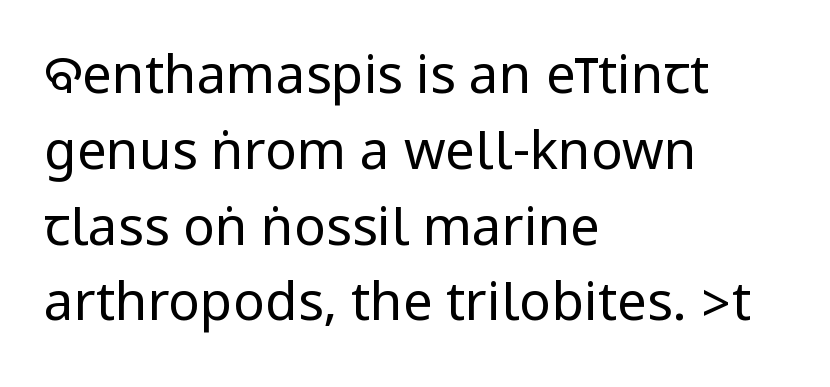
The image shows 53 px regular-weight, condensed sans-serif type, upright; set left-aligned, normal line spacing (1.43x), normal letter spacing, not underlined; low stroke contrast.
